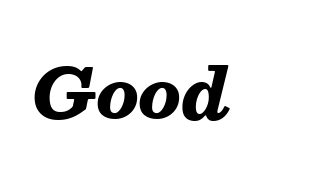
Tall strokes in this sample are angled rather than plumb. Tracking value appears to be zero — textbook default spacing. Pretty heavy lettering here — definitely bold. No word sits above an underline. Here the designer chose a conventional face with non-uniform glyph widths.
